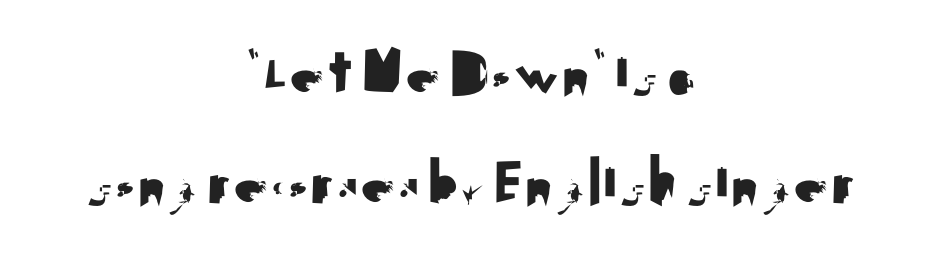
{"serif": "no", "italic": "no", "width": "normal", "stroke_contrast": "medium", "x_height": "small", "monospaced": "no", "underline": "no", "align": "center", "line_spacing": "normal", "line_spacing_ratio": 1.6, "letter_spacing": "normal", "letter_spacing_em": 0.0, "glyph_px": 69}
